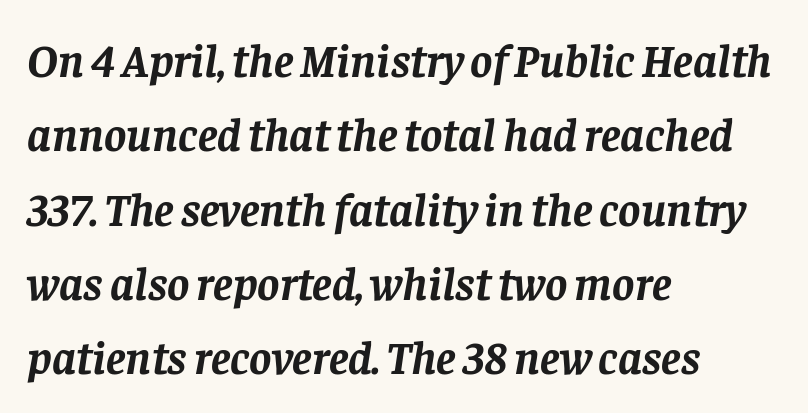
{"serif": "yes", "italic": "yes", "lean": "right", "slant_degrees": 8, "bold": "yes", "weight": "semibold", "width": "normal", "stroke_contrast": "low", "x_height": "large", "monospaced": "no", "underline": "no", "align": "left", "line_spacing": "normal", "line_spacing_ratio": 1.58, "letter_spacing": "normal", "letter_spacing_em": 0.0, "glyph_px": 47}
